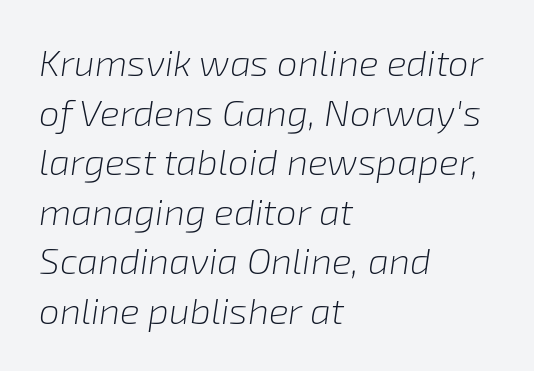
Q: Is the text bold? A: No.
Q: Is the text italic (slanted)? A: Yes, it leans right by about 8 degrees.
Q: Is the text underlined? A: No.
Q: How is the paragraph aligned? A: Left-aligned.
Q: Is the spacing between letters normal or unusually wide? A: Normal.
Q: Is the spacing between lines tight, normal or loose? A: Normal.
Q: Width (condensed, normal, or wide)? A: Normal.
Q: Stroke contrast? A: Low.
Q: x-height? A: Medium.
Q: Monospaced? A: No.
